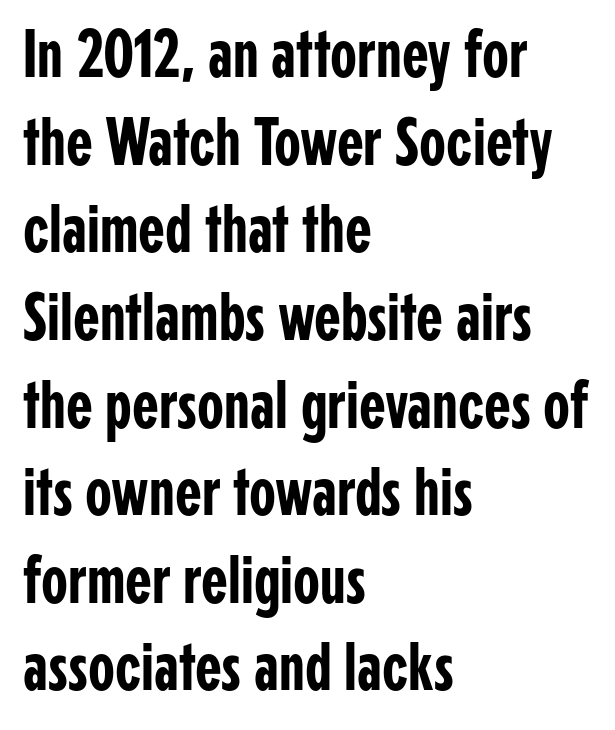
Q: Is the text italic (slanted)? A: No, it is upright.
Q: Is the typeface a serif or a sans-serif typeface? A: Sans-serif.
Q: Is the text underlined? A: No.
Q: How is the paragraph aligned? A: Left-aligned.
Q: Is the spacing between letters normal or unusually wide? A: Normal.
Q: Is the spacing between lines tight, normal or loose? A: Normal.
Q: Width (condensed, normal, or wide)? A: Condensed.
Q: Stroke contrast? A: Low.
Q: x-height? A: Medium.
Q: Monospaced? A: No.
